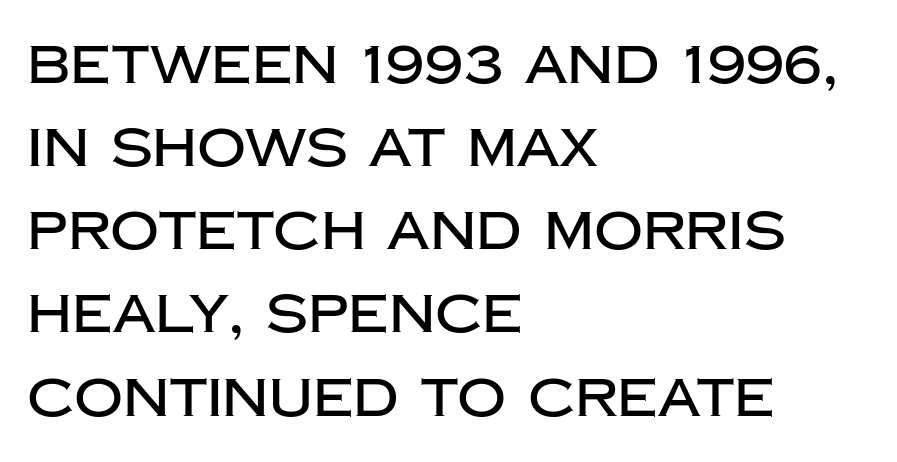
{"serif": "no", "italic": "no", "width": "normal", "stroke_contrast": "low", "x_height": "large", "monospaced": "no", "underline": "no", "align": "left", "line_spacing": "normal", "line_spacing_ratio": 1.54, "letter_spacing": "normal", "letter_spacing_em": 0.0, "glyph_px": 54}
